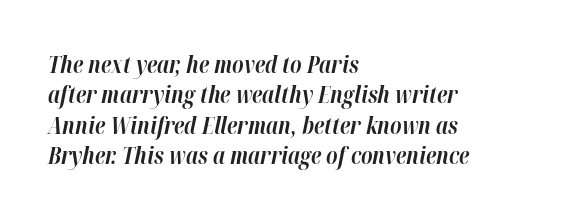
Q: Is the text bold? A: Yes.
Q: Is the text italic (slanted)? A: Yes, it leans right by about 12 degrees.
Q: Is the text underlined? A: No.
Q: How is the paragraph aligned? A: Left-aligned.
Q: Is the spacing between letters normal or unusually wide? A: Normal.
Q: Is the spacing between lines tight, normal or loose? A: Normal.
